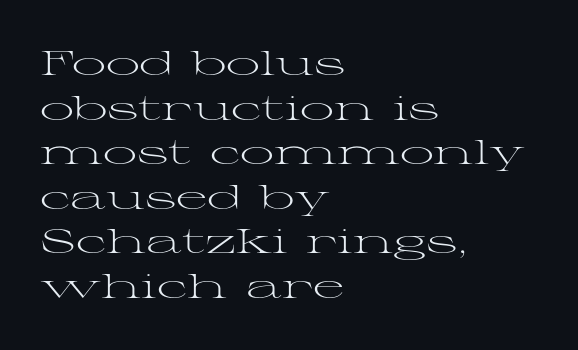
{"serif": "yes", "italic": "no", "bold": "no", "weight": "light", "width": "wide", "stroke_contrast": "medium", "x_height": "medium", "monospaced": "no", "underline": "no", "align": "left", "line_spacing": "normal", "line_spacing_ratio": 1.31, "letter_spacing": "normal", "letter_spacing_em": 0.0, "glyph_px": 34}
